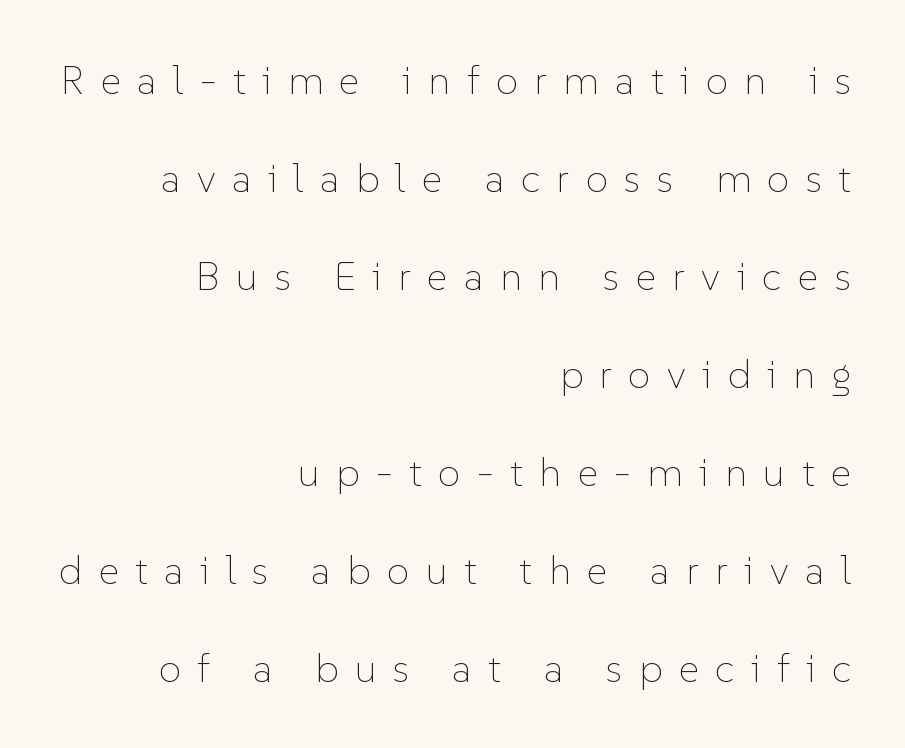
{"italic": "no", "bold": "no", "weight": "thin", "width": "normal", "stroke_contrast": "low", "x_height": "medium", "monospaced": "no", "underline": "no", "align": "right", "line_spacing": "loose", "line_spacing_ratio": 2.45, "letter_spacing": "wide", "letter_spacing_em": 0.41, "glyph_px": 40}
